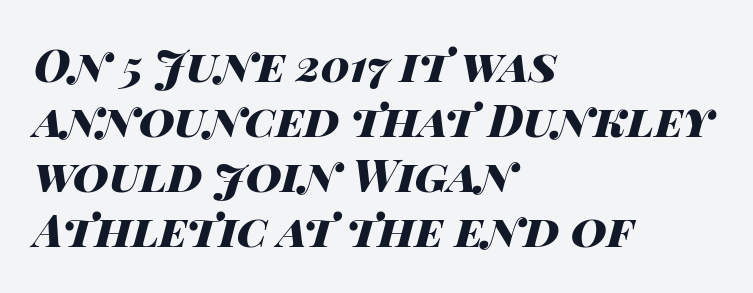
The image shows 44 px heavy, wide type, italic (leaning right); set left-aligned, normal line spacing (1.25x), normal letter spacing, not underlined; high stroke contrast and a large x-height.
